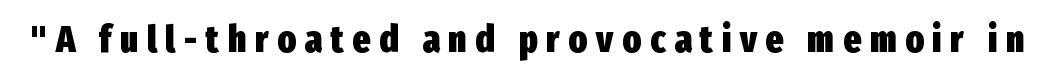
Italic: no, the glyphs are upright roman. Observe the absence of serifs on each vertical stroke in this sample. Words float on clear page, feet unadorned. Is the letter spacing exaggerated? Yes — the characters are pushed far apart. Heft: maximum for text — a bold. Proportional: the letters do not fall into vertical columns.
